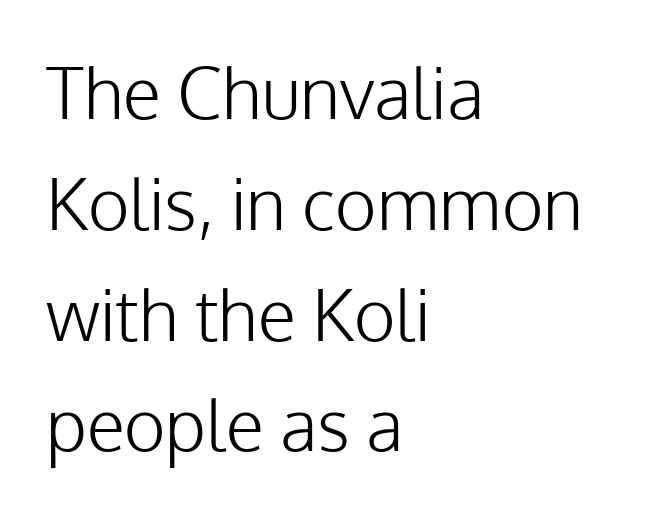
Q: Is the text bold? A: No.
Q: Is the text italic (slanted)? A: No, it is upright.
Q: Is the typeface a serif or a sans-serif typeface? A: Sans-serif.
Q: Is the text underlined? A: No.
Q: How is the paragraph aligned? A: Left-aligned.
Q: Is the spacing between letters normal or unusually wide? A: Normal.
Q: Is the spacing between lines tight, normal or loose? A: Normal.
Q: Width (condensed, normal, or wide)? A: Normal.
Q: Stroke contrast? A: Low.
Q: x-height? A: Medium.
Q: Monospaced? A: No.
